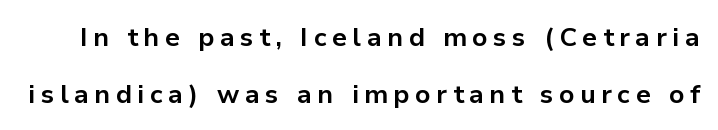
The image shows 26 px bold type, upright; set loose line spacing (2.2x), unusually wide letter spacing (+0.21 em), not underlined.
